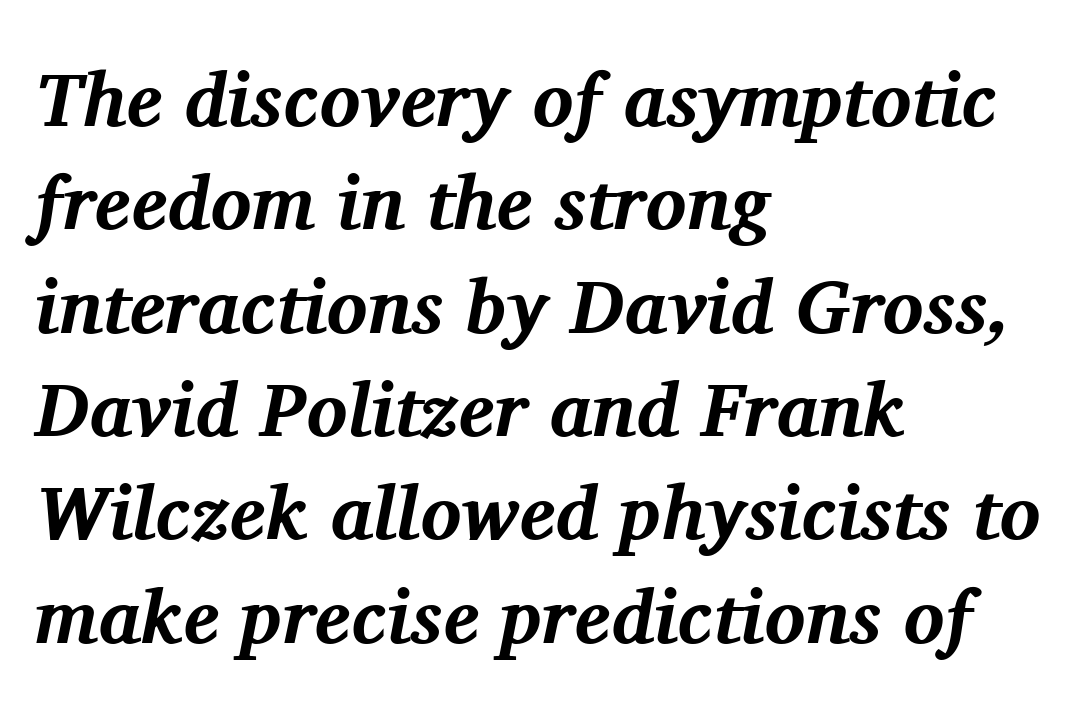
The image shows 76 px bold serif type, italic (leaning right); set left-aligned, normal line spacing (1.36x), normal letter spacing, not underlined; medium stroke contrast and a medium x-height.
